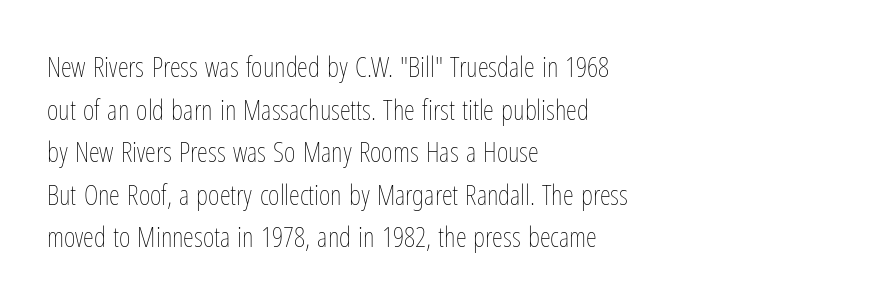
Q: Is the text bold? A: No.
Q: Is the text italic (slanted)? A: No, it is upright.
Q: Is the text underlined? A: No.
Q: How is the paragraph aligned? A: Left-aligned.
Q: Is the spacing between letters normal or unusually wide? A: Normal.
Q: Is the spacing between lines tight, normal or loose? A: Normal.
Q: Width (condensed, normal, or wide)? A: Condensed.
Q: Stroke contrast? A: Low.
Q: x-height? A: Medium.
Q: Monospaced? A: No.
